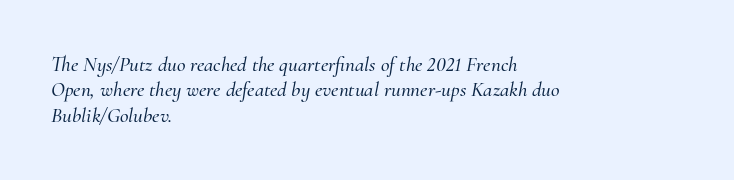
Look at the tracking — it's just the regular setting, nothing added. If you drew a ruler down the left edge, every line would touch it. The font's italic variant was chosen for this text. Letters rest on an invisible, unmarked baseline.
